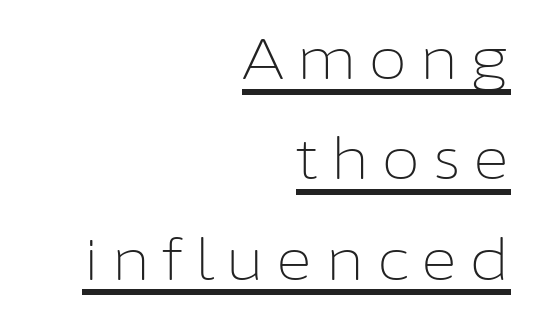
{"serif": "no", "italic": "no", "bold": "no", "weight": "light", "width": "normal", "stroke_contrast": "low", "x_height": "medium", "monospaced": "no", "underline": "yes", "align": "right", "line_spacing_ratio": 1.76, "letter_spacing": "wide", "letter_spacing_em": 0.2, "glyph_px": 57}
